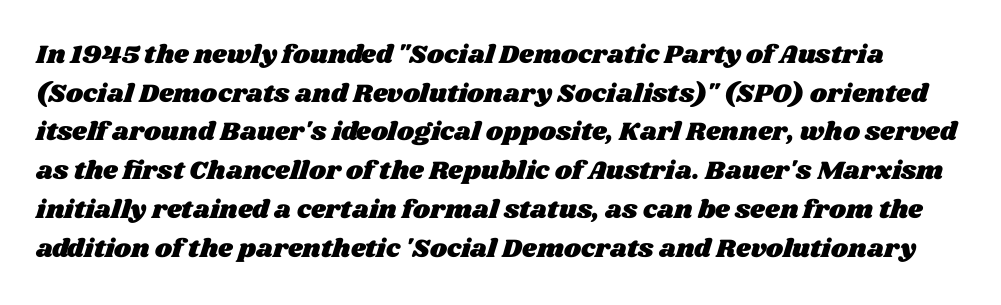
Q: Is the text underlined? A: No.
Q: Is the spacing between letters normal or unusually wide? A: Normal.
Q: Is the spacing between lines tight, normal or loose? A: Normal.
